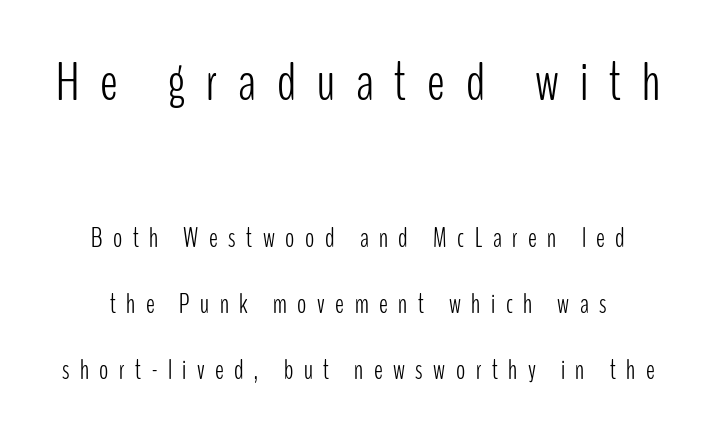
The image shows 54 px light, condensed sans-serif type, upright; set loose line spacing (2.43x), unusually wide letter spacing (+0.39 em), not underlined; the first (top) block is 2.0x larger; low stroke contrast and a medium x-height.
